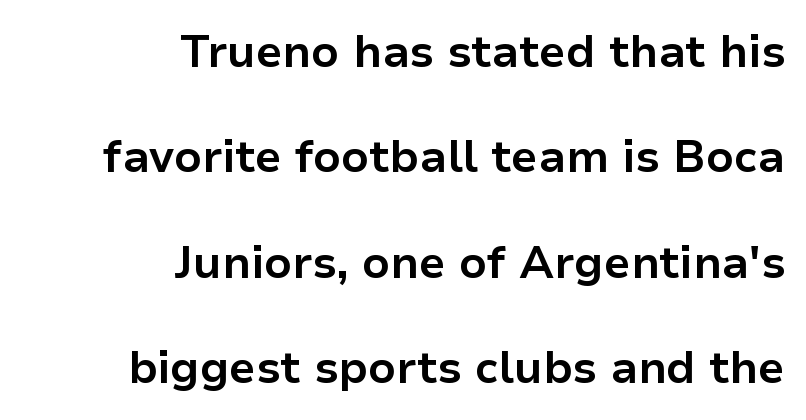
Q: Is the text bold? A: Yes.
Q: Is the text italic (slanted)? A: No, it is upright.
Q: Is the typeface a serif or a sans-serif typeface? A: Sans-serif.
Q: Is the text underlined? A: No.
Q: How is the paragraph aligned? A: Right-aligned.
Q: Is the spacing between letters normal or unusually wide? A: Normal.
Q: Is the spacing between lines tight, normal or loose? A: Loose.
Q: Width (condensed, normal, or wide)? A: Normal.
Q: Stroke contrast? A: Low.
Q: x-height? A: Medium.
Q: Monospaced? A: No.
